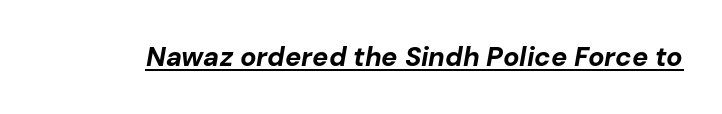
The image shows 27 px bold type, italic (leaning right); set normal letter spacing, underlined.
